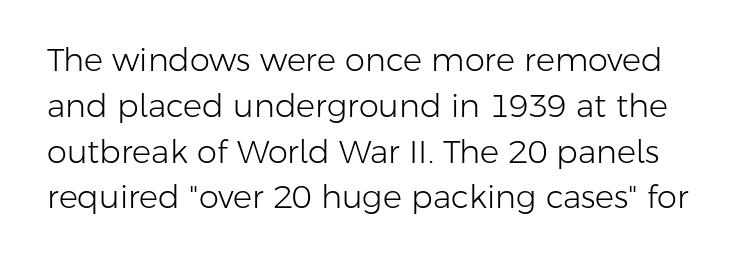
{"serif": "no", "italic": "no", "bold": "no", "weight": "light", "width": "normal", "stroke_contrast": "low", "x_height": "medium", "monospaced": "no", "underline": "no", "line_spacing": "normal", "line_spacing_ratio": 1.43, "letter_spacing": "normal", "letter_spacing_em": 0.0, "glyph_px": 32}
